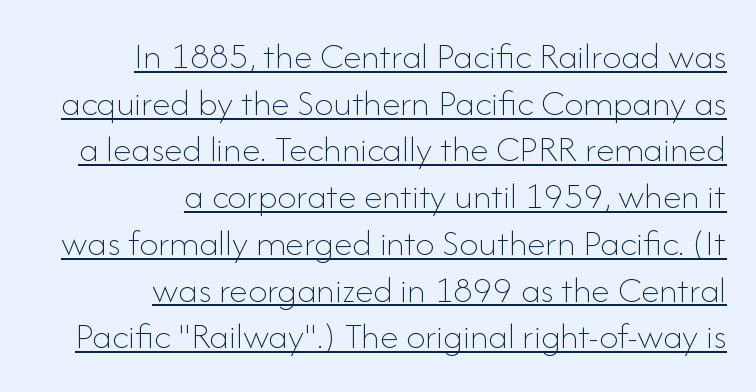
{"italic": "no", "bold": "no", "weight": "thin", "width": "normal", "stroke_contrast": "low", "x_height": "small", "monospaced": "no", "underline": "yes", "align": "right", "line_spacing_ratio": 1.23, "letter_spacing": "normal", "letter_spacing_em": 0.0, "glyph_px": 38}
